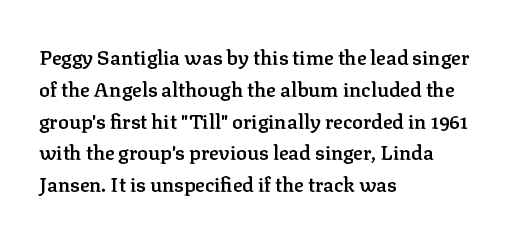
The image shows 20 px text type, upright; set left-aligned, normal line spacing (1.59x), normal letter spacing, not underlined.
